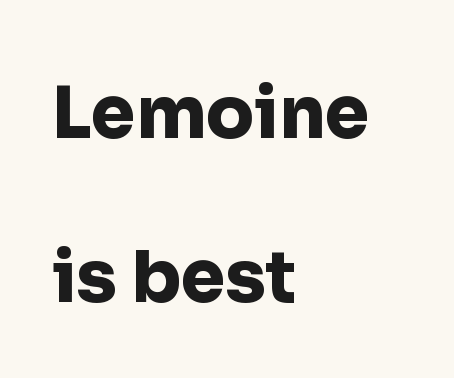
Descenders hang freely into open space. Tracking here is standard; glyphs follow each other at the usual distance. Nope, no serifs anywhere on these letters. Reading down the block, your eye returns to a fixed left position each line.
